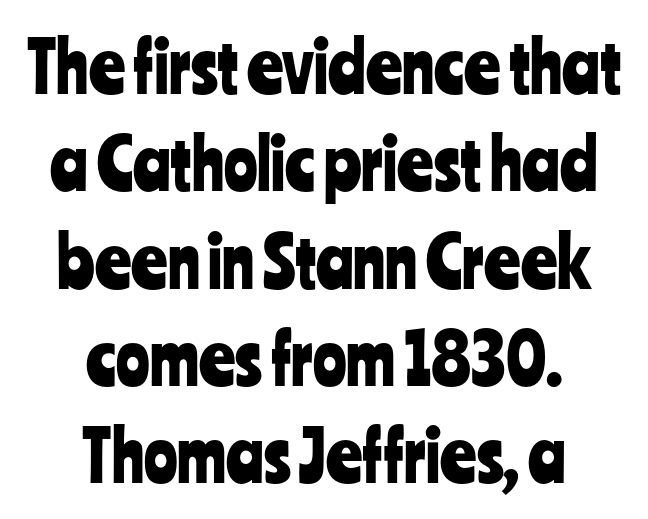
The letterforms sit shoulder to shoulder at normal distance. Neither beginnings nor endings align; midpoints do. Think of a printed novel: that variable character pitch is what you see here. The lines sit at an ordinary, default distance from one another. Grotesque or geometric, the face here clearly has no serifs.
